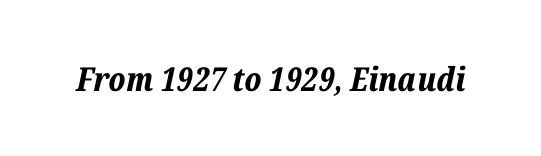
{"italic": "yes", "lean": "right", "slant_degrees": 12, "bold": "yes", "weight": "bold", "width": "normal", "stroke_contrast": "low", "x_height": "medium", "monospaced": "no", "underline": "no", "letter_spacing": "normal", "letter_spacing_em": 0.0, "glyph_px": 33}
